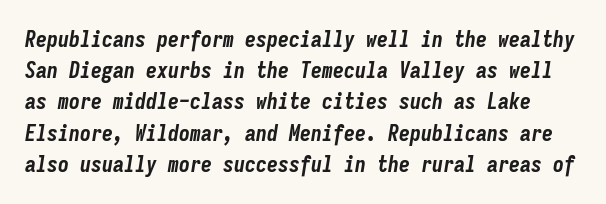
Q: Is the text bold? A: Yes.
Q: Is the text italic (slanted)? A: Yes, it leans right by about 9 degrees.
Q: Is the text underlined? A: No.
Q: Is the spacing between letters normal or unusually wide? A: Normal.
Q: Is the spacing between lines tight, normal or loose? A: Normal.
